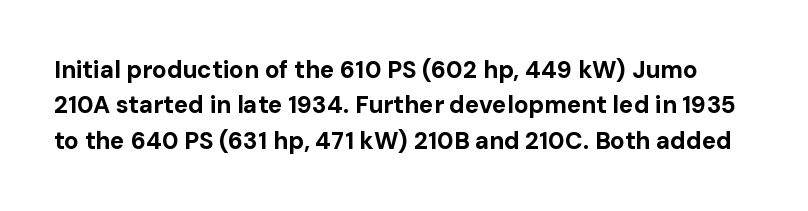
The image shows 24 px bold type, upright; set normal line spacing (1.47x), normal letter spacing, not underlined.
